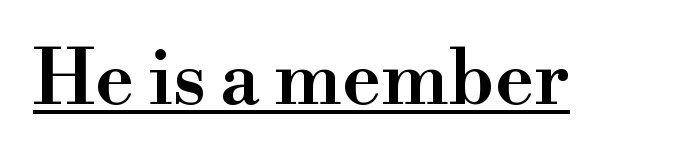
The image shows 76 px semibold serif type, upright; set normal letter spacing, underlined; high stroke contrast and a small x-height.
